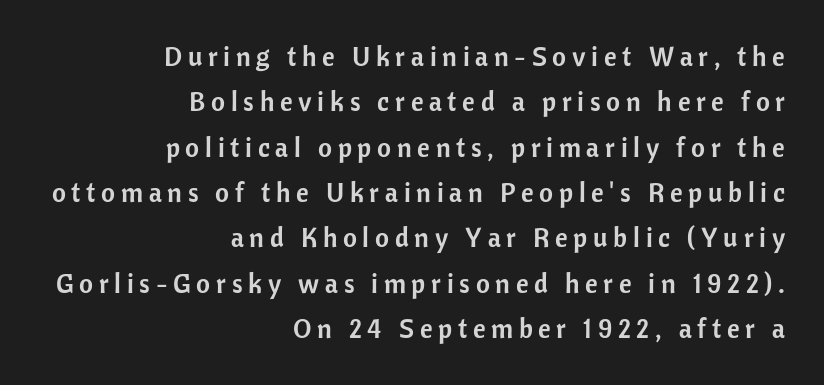
Is the letter spacing exaggerated? Yes — the characters are pushed far apart. No italicization has been applied; the sample stays upright. Where is the straight margin? On the right. Words float on clear page, feet unadorned. Compared with typical paragraphs, the rows here are spaced about the same.
